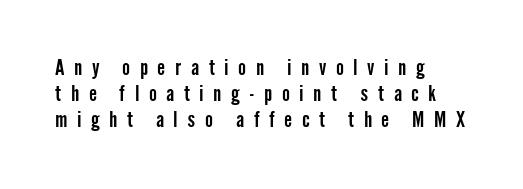
Does extra space separate the letters? Yes, quite a lot of it. Posture: upright roman. Casual observation: everything's shoved over to the left. Regular leading. Check under the words: just untouched page.
